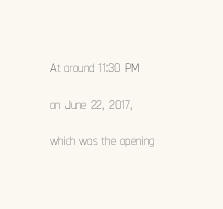
{"italic": "no", "bold": "no", "underline": "no", "align": "left", "line_spacing_ratio": 1.74, "letter_spacing": "normal", "letter_spacing_em": 0.0, "glyph_px": 21}
